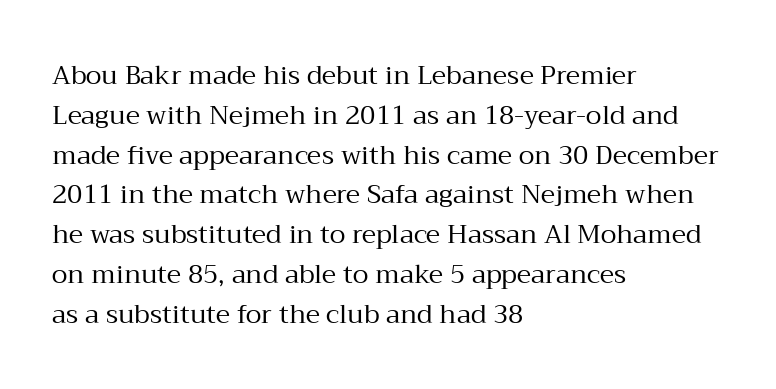
Q: Is the text bold? A: No.
Q: Is the text italic (slanted)? A: No, it is upright.
Q: Is the text underlined? A: No.
Q: How is the paragraph aligned? A: Left-aligned.
Q: Is the spacing between letters normal or unusually wide? A: Normal.
Q: Is the spacing between lines tight, normal or loose? A: Normal.
